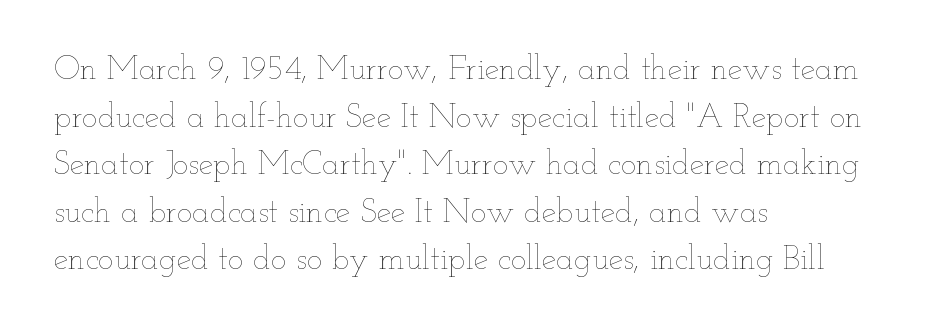
The image shows 33 px thin, wide type, upright; set left-aligned, normal line spacing (1.44x), normal letter spacing, not underlined; low stroke contrast and a small x-height.
